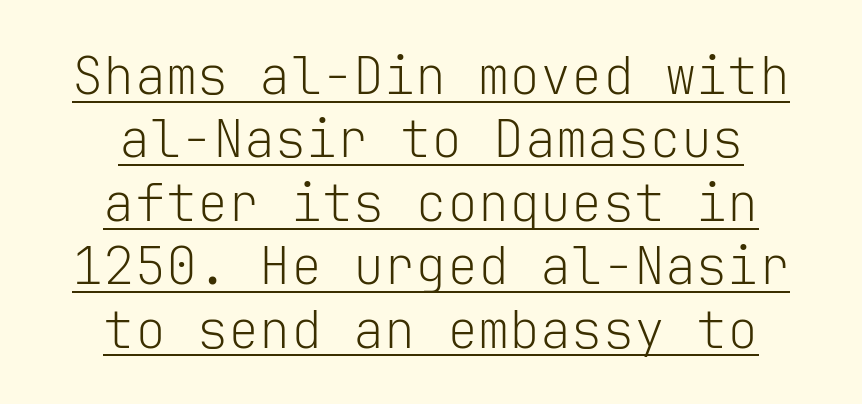
Q: Is the text bold? A: No.
Q: Is the text italic (slanted)? A: No, it is upright.
Q: Is the typeface a serif or a sans-serif typeface? A: Sans-serif.
Q: Is the text underlined? A: Yes.
Q: How is the paragraph aligned? A: Centered.
Q: Is the spacing between letters normal or unusually wide? A: Normal.
Q: Width (condensed, normal, or wide)? A: Normal.
Q: Stroke contrast? A: Low.
Q: x-height? A: Medium.
Q: Monospaced? A: Yes.
